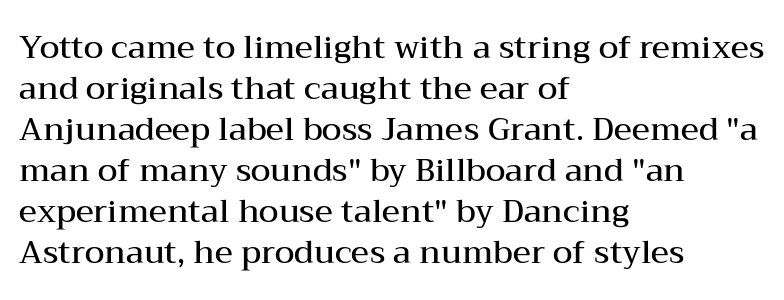
The image shows 32 px semibold, wide serif type, upright; set left-aligned, normal line spacing (1.28x), normal letter spacing, not underlined; medium stroke contrast and a medium x-height.
